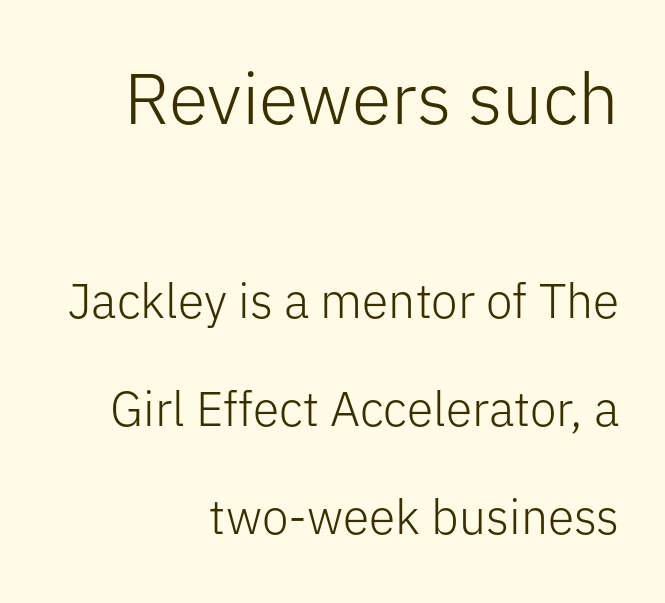
The image shows 72 px light sans-serif type, upright; set right-aligned, loose line spacing (2.25x), normal letter spacing, not underlined; the first (top) block is 1.5x larger; low stroke contrast and a medium x-height.
